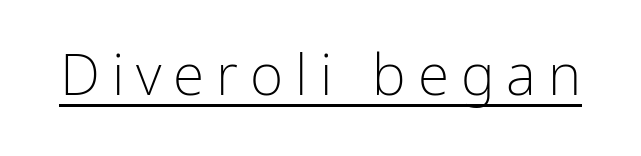
Q: Is the text bold? A: No.
Q: Is the text italic (slanted)? A: No, it is upright.
Q: Is the typeface a serif or a sans-serif typeface? A: Sans-serif.
Q: Is the text underlined? A: Yes.
Q: Is the spacing between letters normal or unusually wide? A: Unusually wide.
Q: Width (condensed, normal, or wide)? A: Condensed.
Q: Stroke contrast? A: Low.
Q: x-height? A: Medium.
Q: Monospaced? A: No.
